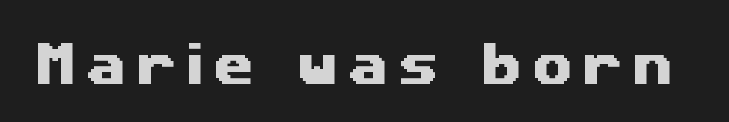
{"serif": "no", "width": "wide", "stroke_contrast": "medium", "x_height": "medium", "monospaced": "no", "underline": "no", "letter_spacing": "wide", "letter_spacing_em": 0.22, "glyph_px": 46}
